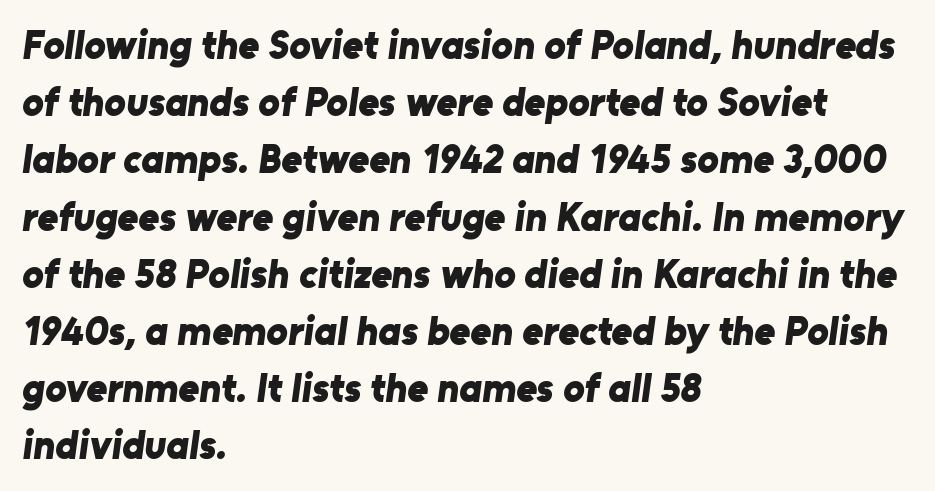
Q: Is the text bold? A: Yes.
Q: Is the typeface a serif or a sans-serif typeface? A: Sans-serif.
Q: Is the text underlined? A: No.
Q: How is the paragraph aligned? A: Left-aligned.
Q: Is the spacing between letters normal or unusually wide? A: Normal.
Q: Is the spacing between lines tight, normal or loose? A: Normal.
Q: Width (condensed, normal, or wide)? A: Normal.
Q: Stroke contrast? A: Low.
Q: x-height? A: Medium.
Q: Monospaced? A: No.
